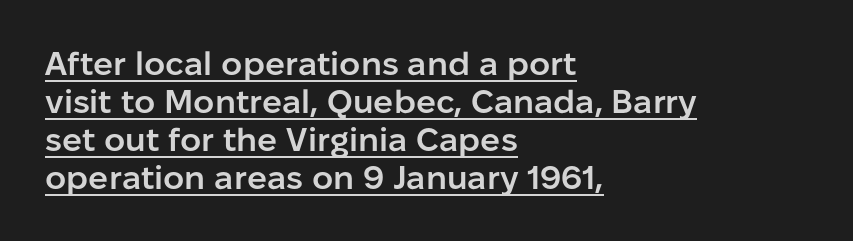
Q: Is the text bold? A: Semi-bold.
Q: Is the text italic (slanted)? A: No, it is upright.
Q: Is the typeface a serif or a sans-serif typeface? A: Sans-serif.
Q: Is the text underlined? A: Yes.
Q: How is the paragraph aligned? A: Left-aligned.
Q: Is the spacing between letters normal or unusually wide? A: Normal.
Q: Is the spacing between lines tight, normal or loose? A: Tight.
Q: Width (condensed, normal, or wide)? A: Normal.
Q: Stroke contrast? A: Low.
Q: x-height? A: Medium.
Q: Monospaced? A: No.
